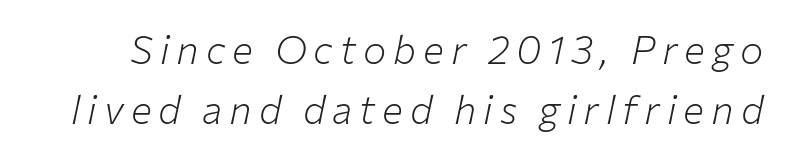
The image shows 39 px light type, italic (leaning right); set normal line spacing (1.54x), not underlined; low stroke contrast and a medium x-height.
